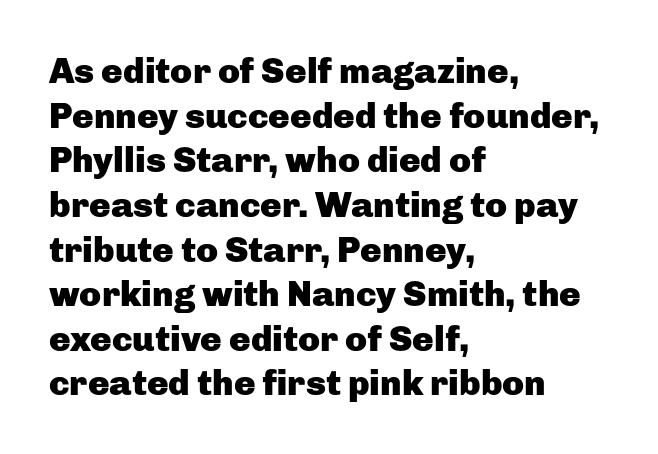
Q: Is the text bold? A: Yes.
Q: Is the text italic (slanted)? A: No, it is upright.
Q: Is the typeface a serif or a sans-serif typeface? A: Sans-serif.
Q: Is the text underlined? A: No.
Q: How is the paragraph aligned? A: Left-aligned.
Q: Is the spacing between letters normal or unusually wide? A: Normal.
Q: Width (condensed, normal, or wide)? A: Normal.
Q: Stroke contrast? A: Low.
Q: x-height? A: Medium.
Q: Monospaced? A: No.
